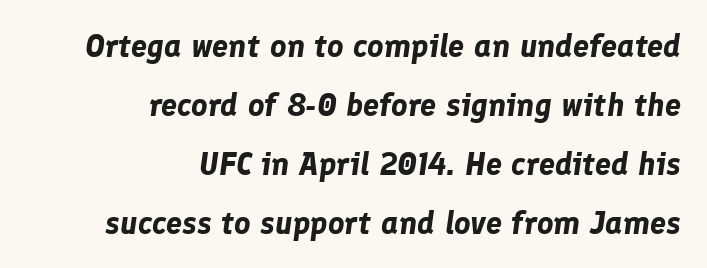
{"italic": "yes", "lean": "right", "slant_degrees": 8, "bold": "yes", "weight": "bold", "width": "normal", "stroke_contrast": "low", "x_height": "medium", "monospaced": "no", "underline": "no", "align": "right", "line_spacing_ratio": 1.84, "letter_spacing": "normal", "letter_spacing_em": 0.0, "glyph_px": 32}
